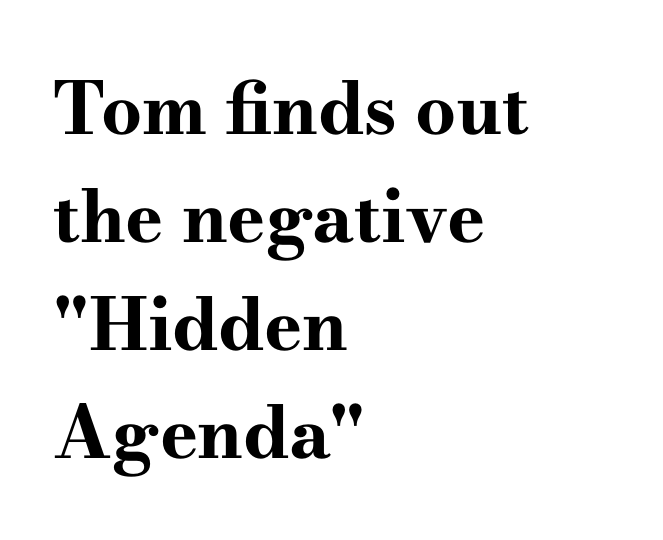
The image shows 72 px bold, wide serif type, upright; set left-aligned, normal line spacing (1.5x), normal letter spacing, not underlined; high stroke contrast and a small x-height.
